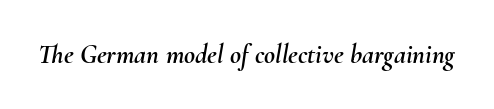
If you drew a line through each stem, it would be angled. Underlining? Definitely not there. Look at the tracking — it's just the regular setting, nothing added.
